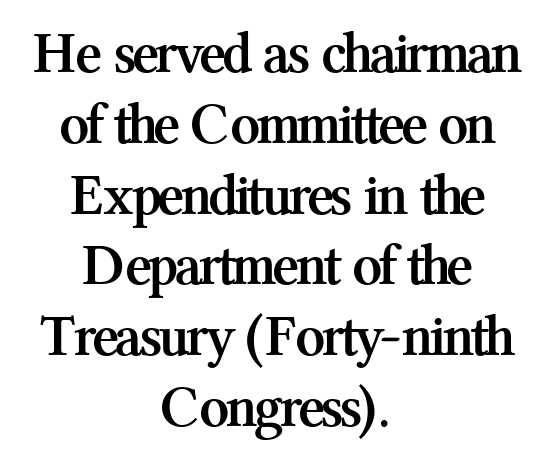
The tracking reads as untouched default to a designer's eye. Beneath every word, the page is bare. In CSS terms this would be text-align: center. These lines are rendered in a variable-pitch font. No italicization has been applied; the sample stays upright. The font family rendered here belongs to the serif group.
